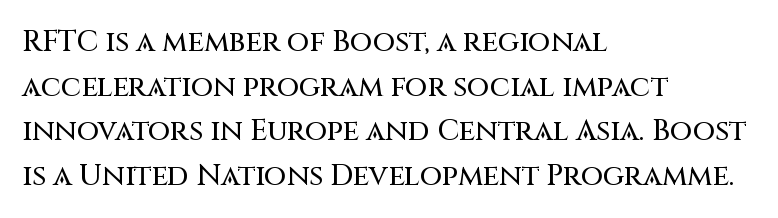
The image shows 29 px sans-serif type, upright; set left-aligned, normal line spacing (1.54x), normal letter spacing, not underlined; medium stroke contrast and a large x-height.
